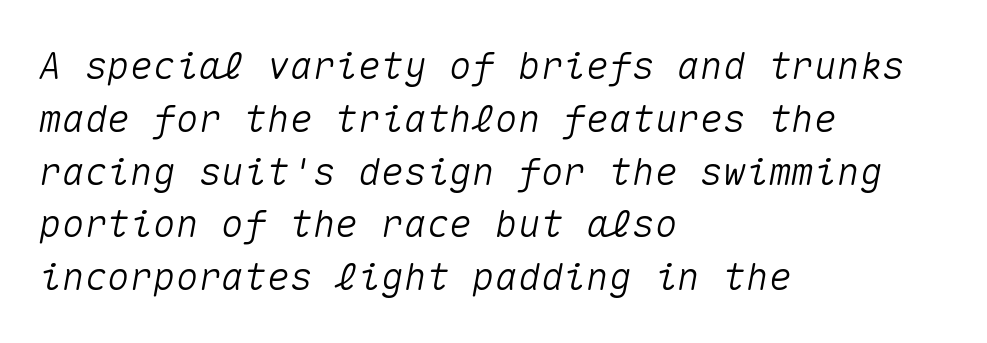
Here the glyphs are tracked normally, forming tight word shapes. Style check: oblique. This sample has the even, mechanical cadence of fixed-width lettering. Does the copy run flush right? No — it runs flush left. Glance below the letters and you will spot only blank space.
